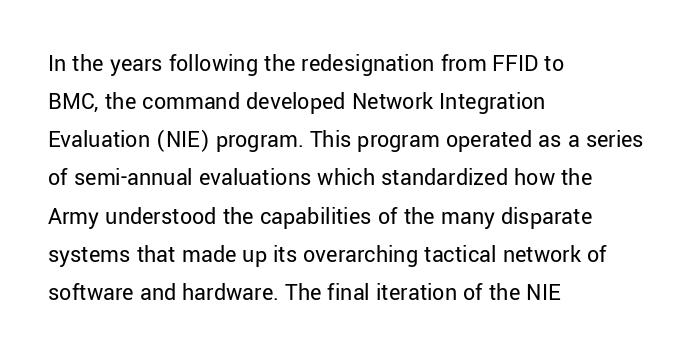
The image shows 24 px text type, upright; set left-aligned, normal line spacing (1.59x), normal letter spacing, not underlined.
